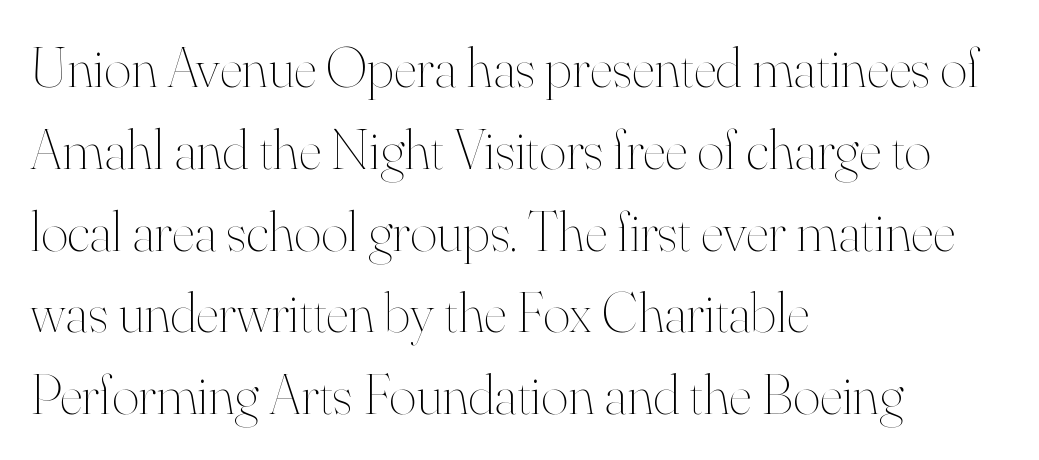
{"italic": "no", "bold": "no", "weight": "thin", "width": "normal", "stroke_contrast": "high", "x_height": "small", "monospaced": "no", "underline": "no", "align": "left", "line_spacing": "normal", "line_spacing_ratio": 1.41, "letter_spacing": "normal", "letter_spacing_em": 0.0, "glyph_px": 58}
